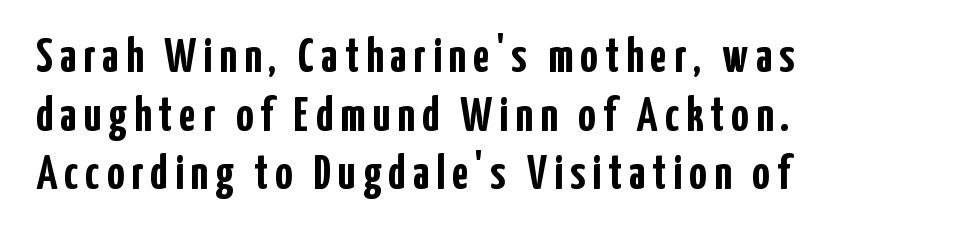
The image shows 48 px semibold, condensed sans-serif type, upright; set left-aligned, line spacing 1.22x, not underlined; low stroke contrast and a medium x-height.
